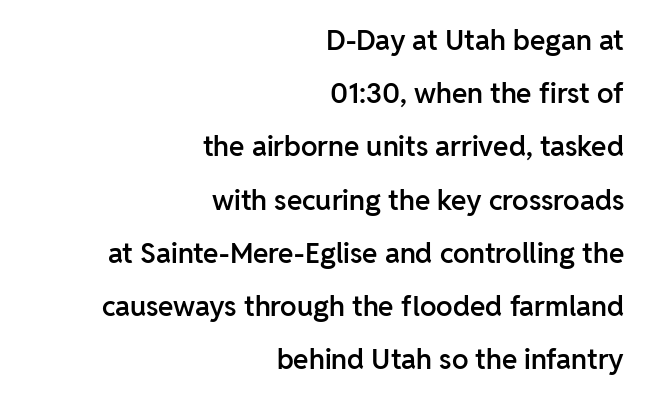
Q: Is the text bold? A: Semi-bold.
Q: Is the text italic (slanted)? A: No, it is upright.
Q: Is the typeface a serif or a sans-serif typeface? A: Sans-serif.
Q: Is the text underlined? A: No.
Q: How is the paragraph aligned? A: Right-aligned.
Q: Is the spacing between letters normal or unusually wide? A: Normal.
Q: Is the spacing between lines tight, normal or loose? A: Loose.
Q: Width (condensed, normal, or wide)? A: Normal.
Q: Stroke contrast? A: Low.
Q: x-height? A: Medium.
Q: Monospaced? A: No.
